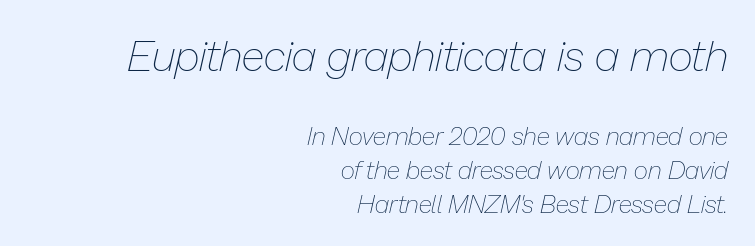
Q: Is the text bold? A: No.
Q: Is the text italic (slanted)? A: Yes, it leans right by about 13 degrees.
Q: Is the text underlined? A: No.
Q: How is the paragraph aligned? A: Right-aligned.
Q: Is the spacing between letters normal or unusually wide? A: Normal.
Q: Is the spacing between lines tight, normal or loose? A: Normal.
Q: Which block of text is set in a larger size, the first (top) or the second (bottom)? A: The first (top) one.
Q: Width (condensed, normal, or wide)? A: Normal.
Q: Stroke contrast? A: Low.
Q: x-height? A: Medium.
Q: Monospaced? A: No.
